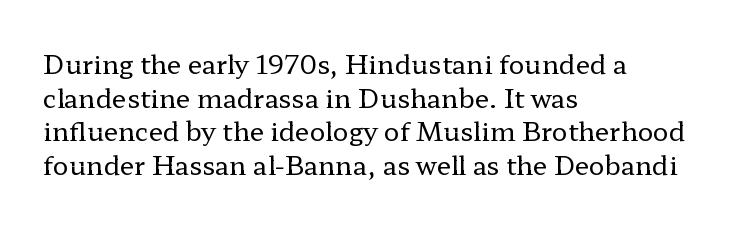
{"italic": "no", "bold": "no", "underline": "no", "align": "left", "line_spacing": "normal", "line_spacing_ratio": 1.29, "letter_spacing": "normal", "letter_spacing_em": 0.0, "glyph_px": 26}
